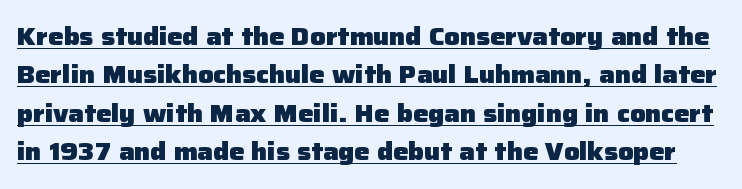
{"italic": "no", "bold": "yes", "underline": "yes", "line_spacing": "normal", "line_spacing_ratio": 1.6, "letter_spacing": "normal", "letter_spacing_em": 0.0, "glyph_px": 24}
